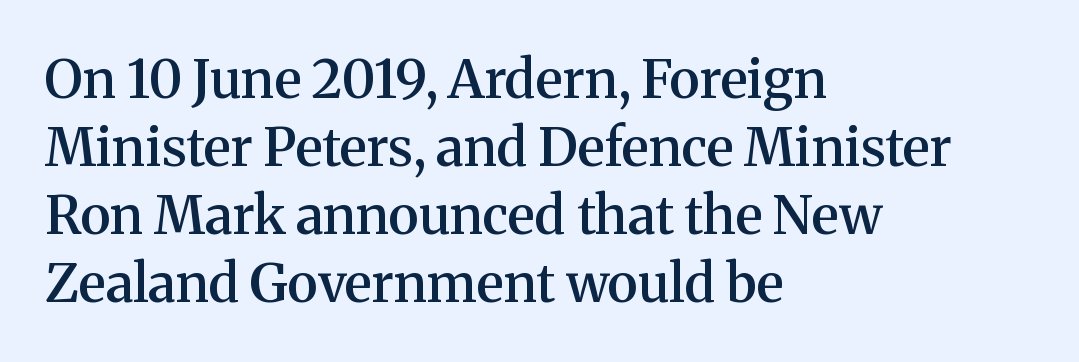
Ascenders rise straight up at ninety degrees. Quick note: underline off. Semibold letterforms, between regular and bold. One glance says typical: line gaps are just what's usual.
